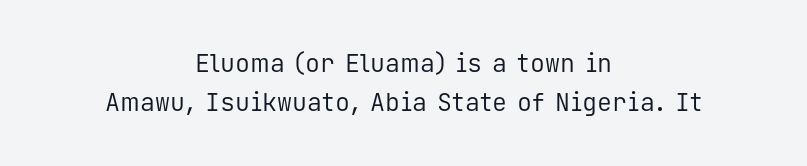
Letters have the restrained weight of plain body copy at most. Each new line begins a customary step beneath the previous one. The letters stand straight up with perfectly vertical stems. A bare baseline throughout the passage. Nothing unusual about the tracking: characters are spaced as the font intends. The rag falls on both sides of this text block equally.
